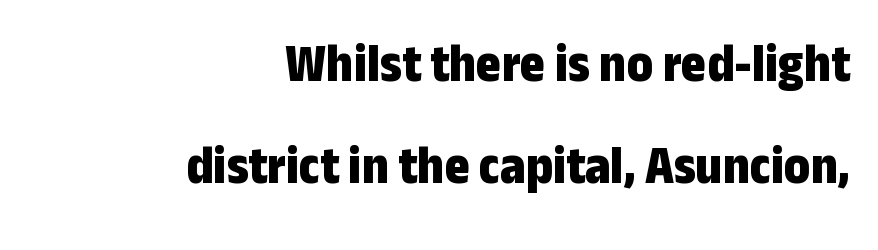
The image shows 54 px bold, condensed sans-serif type, upright; set right-aligned, line spacing 1.89x, normal letter spacing, not underlined; low stroke contrast and a medium x-height.
